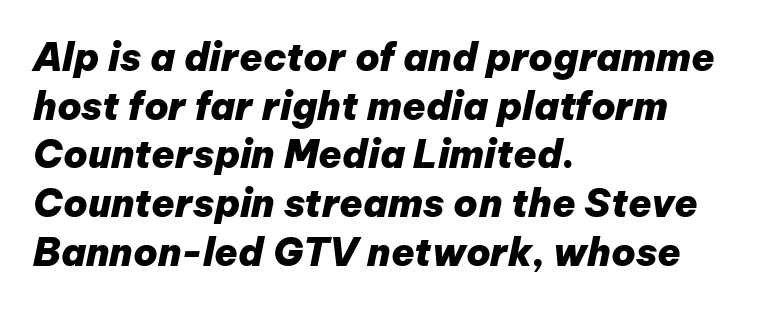
The image shows 38 px heavy type, italic (leaning right); set left-aligned, normal line spacing (1.28x), normal letter spacing, not underlined; low stroke contrast and a medium x-height.
